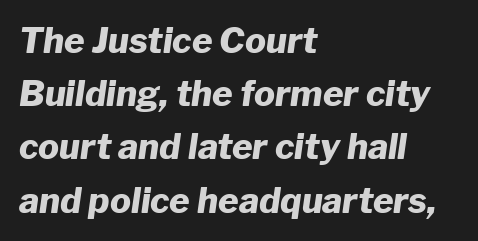
The image shows 35 px heavy type, italic (leaning right); set left-aligned, normal line spacing (1.52x), normal letter spacing, not underlined; low stroke contrast and a medium x-height.
